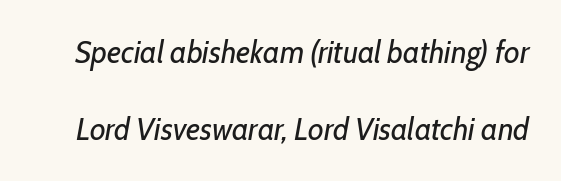
Q: Is the text bold? A: No.
Q: Is the text italic (slanted)? A: Yes, it leans right by about 10 degrees.
Q: Is the text underlined? A: No.
Q: Is the spacing between letters normal or unusually wide? A: Normal.
Q: Is the spacing between lines tight, normal or loose? A: Loose.
Q: Width (condensed, normal, or wide)? A: Condensed.
Q: Stroke contrast? A: Low.
Q: x-height? A: Medium.
Q: Monospaced? A: No.
